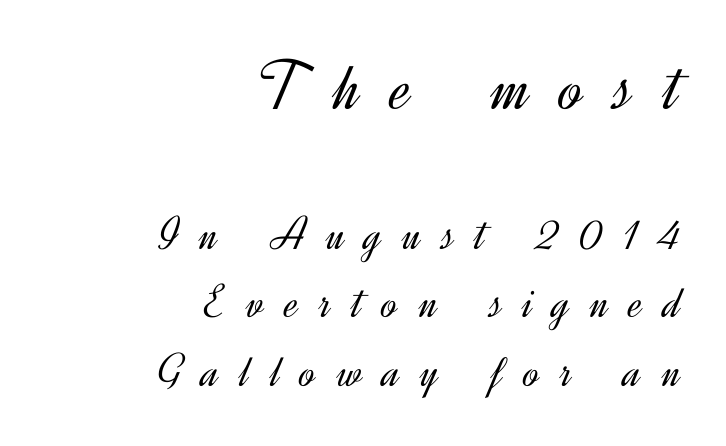
Q: Is the text bold? A: No.
Q: Is the text italic (slanted)? A: Yes.
Q: Is the typeface a serif or a sans-serif typeface? A: Sans-serif.
Q: Is the text underlined? A: No.
Q: How is the paragraph aligned? A: Right-aligned.
Q: Is the spacing between letters normal or unusually wide? A: Unusually wide.
Q: Is the spacing between lines tight, normal or loose? A: Normal.
Q: Which block of text is set in a larger size, the first (top) or the second (bottom)? A: The first (top) one.
Q: Width (condensed, normal, or wide)? A: Normal.
Q: x-height? A: Small.
Q: Monospaced? A: No.
